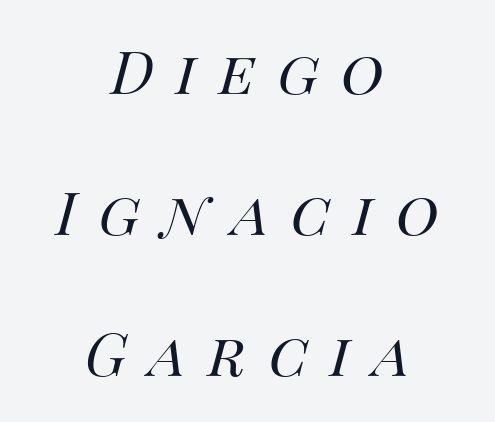
The image shows 59 px regular-weight type, italic (leaning right); set centered, loose line spacing (2.39x), unusually wide letter spacing (+0.38 em), not underlined; medium stroke contrast and a large x-height.
